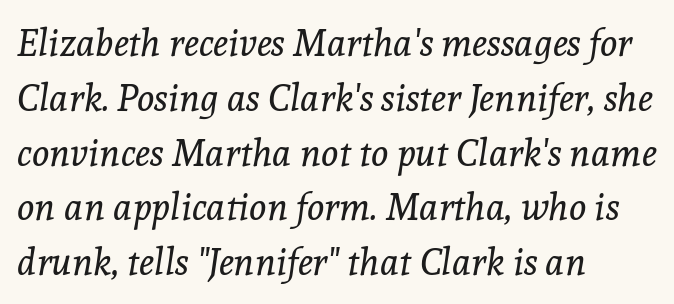
No word sits above an underline. Each line starts at the same left margin while the right side varies. Leading: standard. The strokes are not fattened; the text isn't bold. The rendering uses natural spacing where letterforms have individual widths. The type is set solid horizontally, with unmodified tracking.
